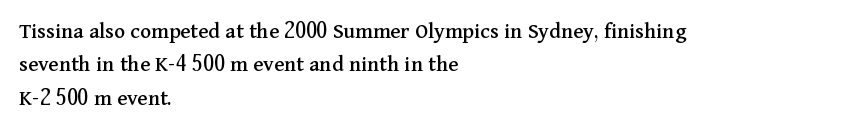
{"italic": "no", "underline": "no", "align": "left", "line_spacing": "normal", "line_spacing_ratio": 1.45, "letter_spacing": "normal", "letter_spacing_em": 0.0, "glyph_px": 23}
